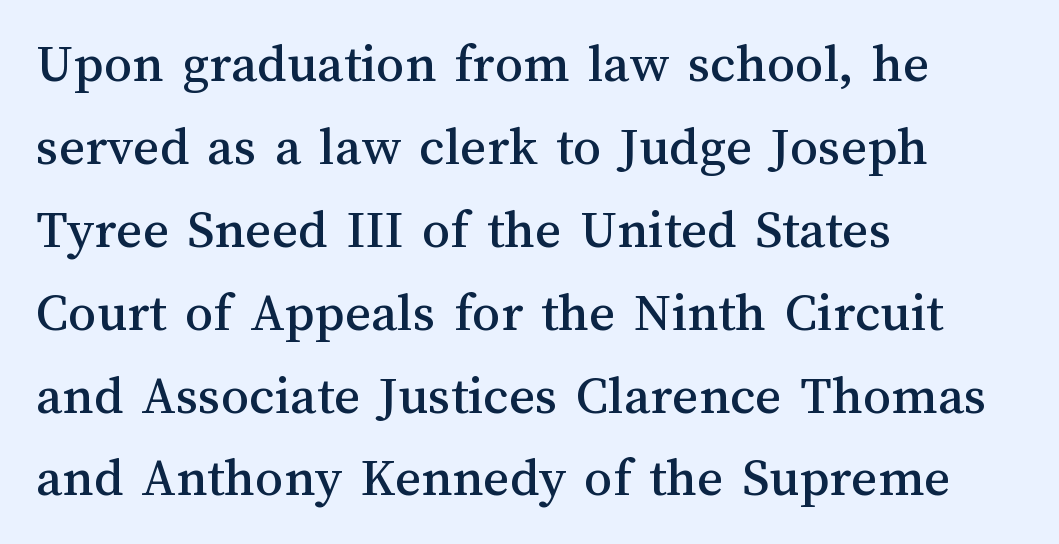
The paragraph has a hard left edge and a soft right edge. Is there any slant? The stems are plumb. Evenly set lines give the paragraph a standard silhouette. Varying glyph widths throughout — classic text-font behaviour.
